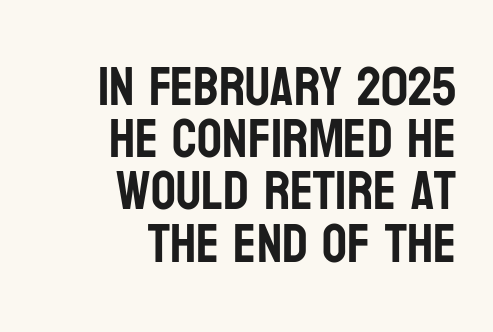
{"serif": "no", "italic": "no", "width": "condensed", "stroke_contrast": "low", "x_height": "large", "monospaced": "no", "underline": "no", "align": "right", "line_spacing": "tight", "line_spacing_ratio": 0.95, "letter_spacing": "normal", "letter_spacing_em": 0.0, "glyph_px": 55}
